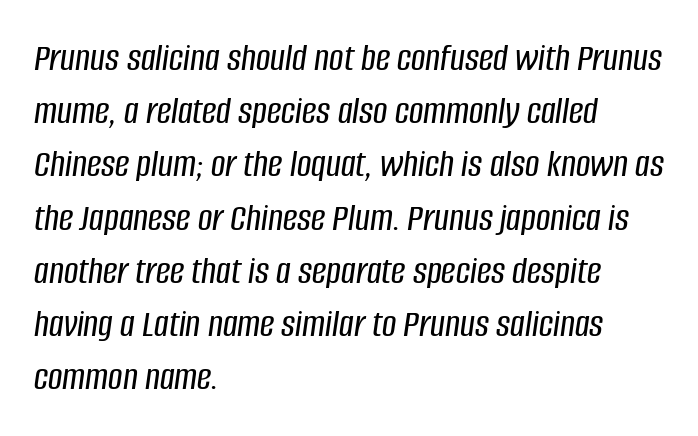
{"italic": "yes", "lean": "right", "slant_degrees": 8, "width": "condensed", "stroke_contrast": "low", "x_height": "large", "monospaced": "no", "underline": "no", "align": "left", "line_spacing": "normal", "line_spacing_ratio": 1.33, "letter_spacing": "normal", "letter_spacing_em": 0.0, "glyph_px": 40}
